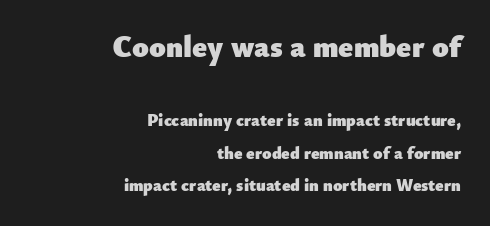
The image shows 30 px heavy sans-serif type, upright; set right-aligned, loose line spacing (1.91x), normal letter spacing, not underlined; the first (top) block is 1.76x larger; low stroke contrast and a small x-height.
